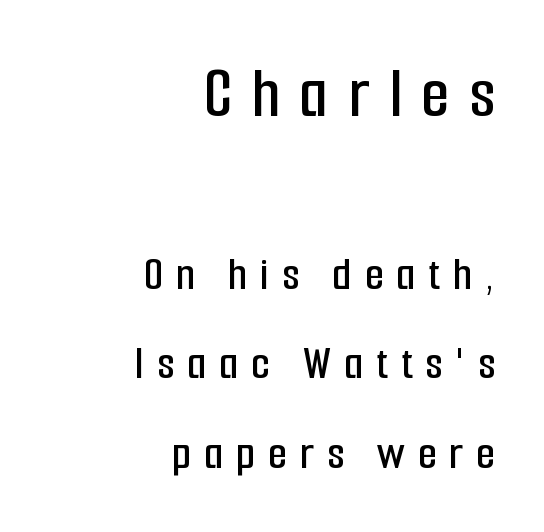
Q: Is the text italic (slanted)? A: No, it is upright.
Q: Is the typeface a serif or a sans-serif typeface? A: Sans-serif.
Q: Is the text underlined? A: No.
Q: How is the paragraph aligned? A: Right-aligned.
Q: Is the spacing between letters normal or unusually wide? A: Unusually wide.
Q: Which block of text is set in a larger size, the first (top) or the second (bottom)? A: The first (top) one.
Q: Width (condensed, normal, or wide)? A: Condensed.
Q: Stroke contrast? A: Low.
Q: x-height? A: Medium.
Q: Monospaced? A: No.
